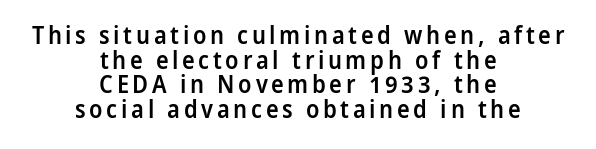
Summary of weight: moderately heavy, a semibold. Every row of glyphs is offset so its center matches the block's center. Unmarked baselines from the first word to the last. Vertically, the passage feels compressed, each row crowding the next. You can tell it's not italic because the verticals are truly vertical.
